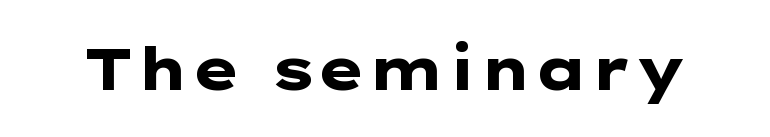
{"serif": "no", "italic": "no", "bold": "yes", "weight": "heavy", "width": "wide", "stroke_contrast": "low", "x_height": "medium", "underline": "no", "letter_spacing": "normal", "letter_spacing_em": 0.0, "glyph_px": 58}
